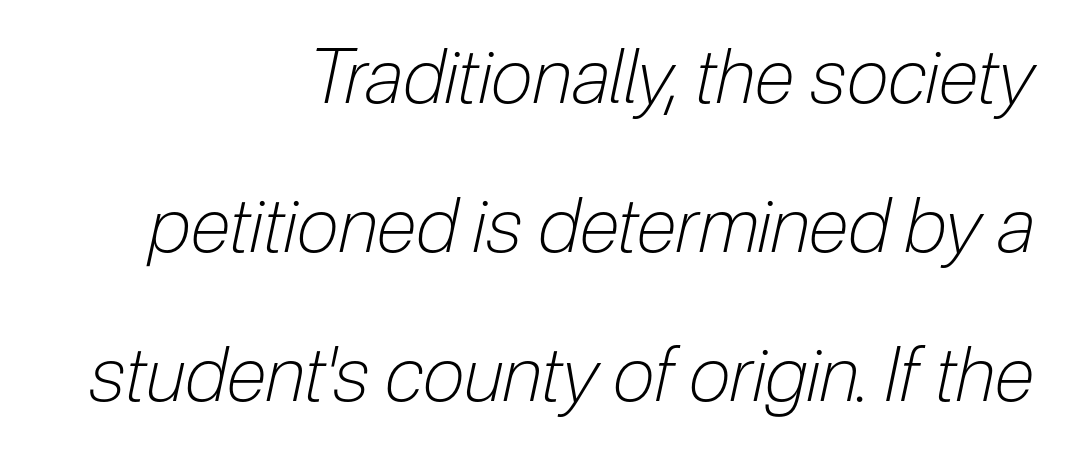
The image shows 75 px light, condensed type, italic (leaning right); set right-aligned, loose line spacing (1.99x), normal letter spacing, not underlined; low stroke contrast and a medium x-height.
